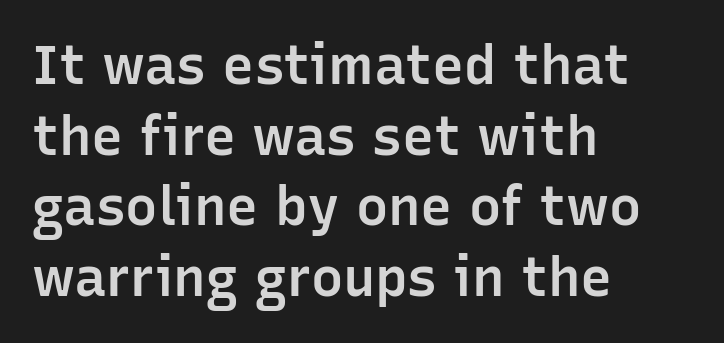
{"serif": "no", "italic": "no", "bold": "semi", "weight": "semibold", "width": "normal", "stroke_contrast": "low", "x_height": "medium", "monospaced": "no", "underline": "no", "align": "left", "line_spacing": "normal", "line_spacing_ratio": 1.31, "letter_spacing": "normal", "letter_spacing_em": 0.0, "glyph_px": 54}
